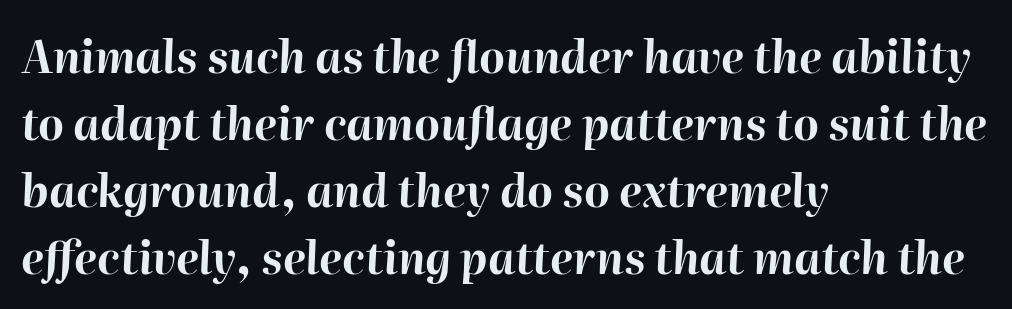
{"italic": "yes", "lean": "right", "slant_degrees": 2, "bold": "yes", "weight": "bold", "width": "normal", "stroke_contrast": "high", "x_height": "medium", "monospaced": "no", "underline": "no", "align": "left", "line_spacing": "normal", "line_spacing_ratio": 1.52, "letter_spacing": "normal", "letter_spacing_em": 0.0, "glyph_px": 44}
